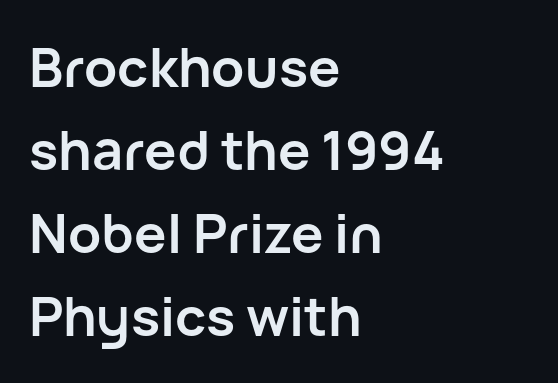
Left-aligned paragraph, ragged on the right. Successive baselines arrive at the customary interval. The font is running at its bold setting. Descender tails drop into unmarked territory. The text was rendered using a sans face with plain stroke endings.
